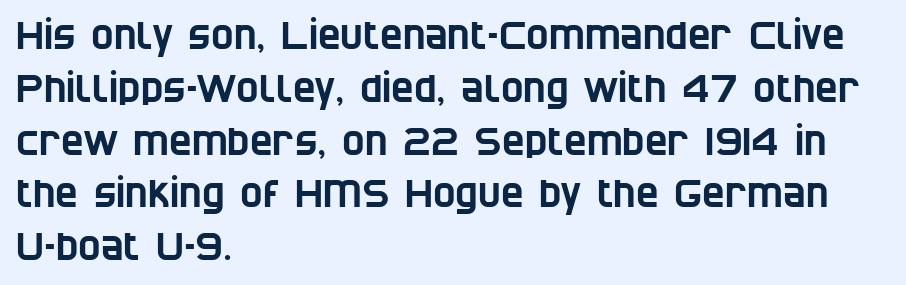
Font category for this specimen: sans-serif. A clean baseline with only descenders dipping below it. Varying glyph widths throughout — classic text-font behaviour. If you drew a ruler down the left edge, every line would touch it. The rendering uses a moderate line-height, typical for paragraphs. The rendering keeps characters at their native spacing.
